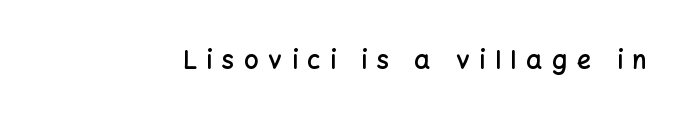
How are the letters spaced? Widely, with obvious added tracking. The letters stand upright; this is a roman face. The area under the type is left untouched. Emphasis by weight is partial: semibold.
